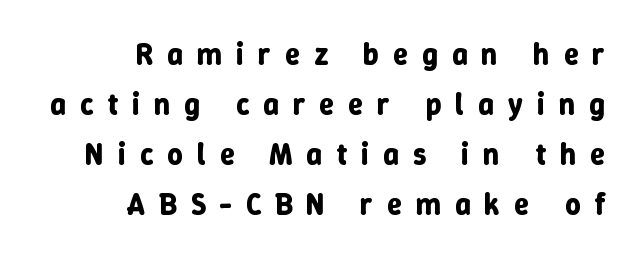
The image shows 30 px bold type, upright; set right-aligned, normal line spacing (1.67x), unusually wide letter spacing (+0.47 em), not underlined; low stroke contrast and a medium x-height.
